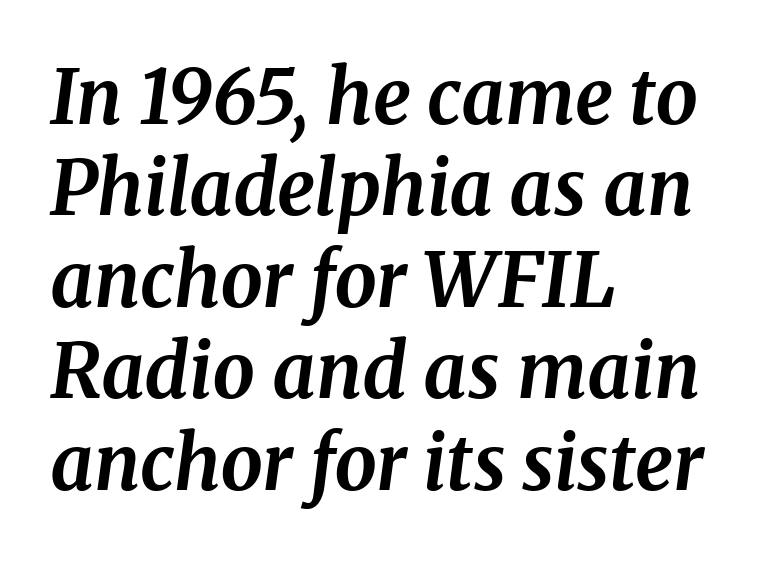
{"serif": "yes", "italic": "yes", "lean": "right", "slant_degrees": 8, "bold": "yes", "weight": "bold", "width": "normal", "stroke_contrast": "medium", "x_height": "medium", "monospaced": "no", "underline": "no", "align": "left", "line_spacing_ratio": 1.22, "letter_spacing": "normal", "letter_spacing_em": 0.0, "glyph_px": 75}
